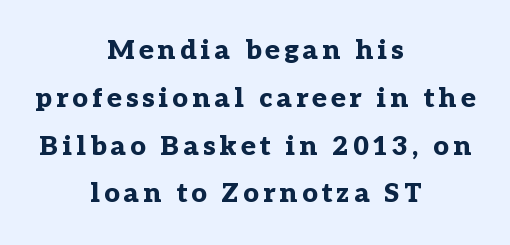
The image shows 27 px bold type, upright; set centered, line spacing 1.77x, not underlined.
